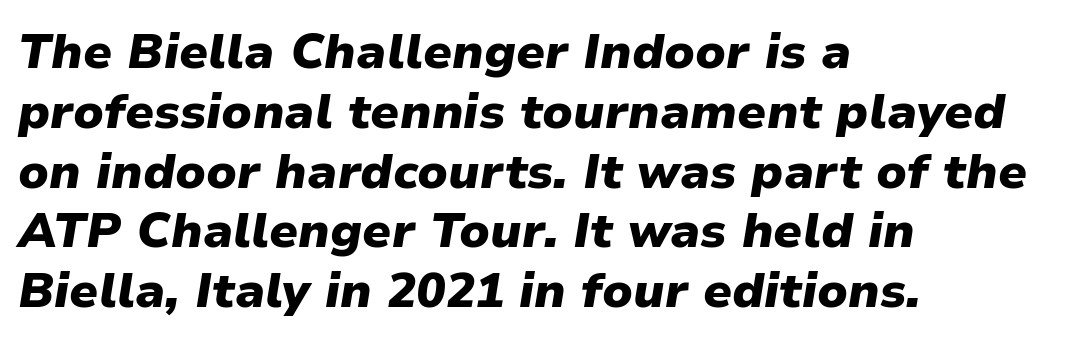
{"italic": "yes", "lean": "right", "slant_degrees": 9, "bold": "yes", "weight": "heavy", "width": "normal", "stroke_contrast": "low", "x_height": "medium", "monospaced": "no", "underline": "no", "align": "left", "line_spacing_ratio": 1.22, "letter_spacing": "normal", "letter_spacing_em": 0.0, "glyph_px": 49}
